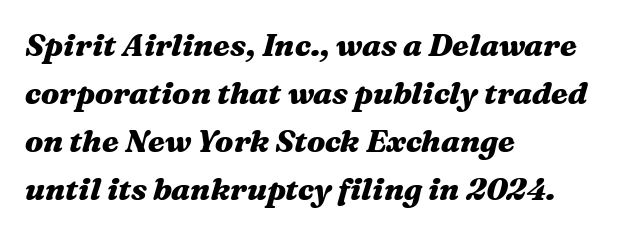
{"italic": "yes", "lean": "right", "slant_degrees": 16, "bold": "yes", "weight": "heavy", "width": "wide", "stroke_contrast": "medium", "x_height": "medium", "monospaced": "no", "underline": "no", "align": "left", "line_spacing": "normal", "line_spacing_ratio": 1.55, "letter_spacing": "normal", "letter_spacing_em": 0.0, "glyph_px": 31}
